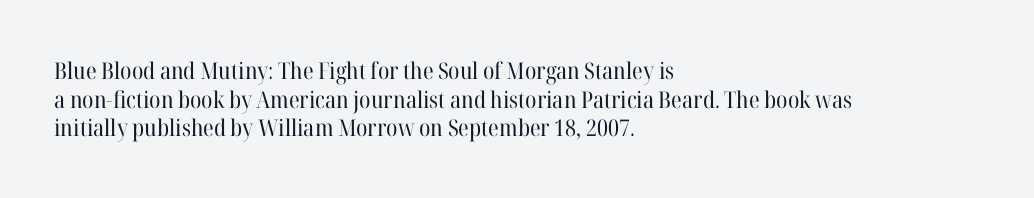
Q: Is the text bold? A: No.
Q: Is the text italic (slanted)? A: No, it is upright.
Q: Is the text underlined? A: No.
Q: How is the paragraph aligned? A: Left-aligned.
Q: Is the spacing between letters normal or unusually wide? A: Normal.
Q: Is the spacing between lines tight, normal or loose? A: Normal.
